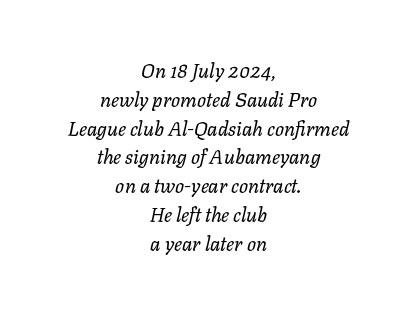
A quiet, ordinary-to-light weight characterises the typeface. One glance says typical: line gaps are just what's usual. A clean baseline with only descenders dipping below it. A student would call this center alignment; a typographer would say set centered. Standard letterfit; no display-style spreading of the glyphs.
